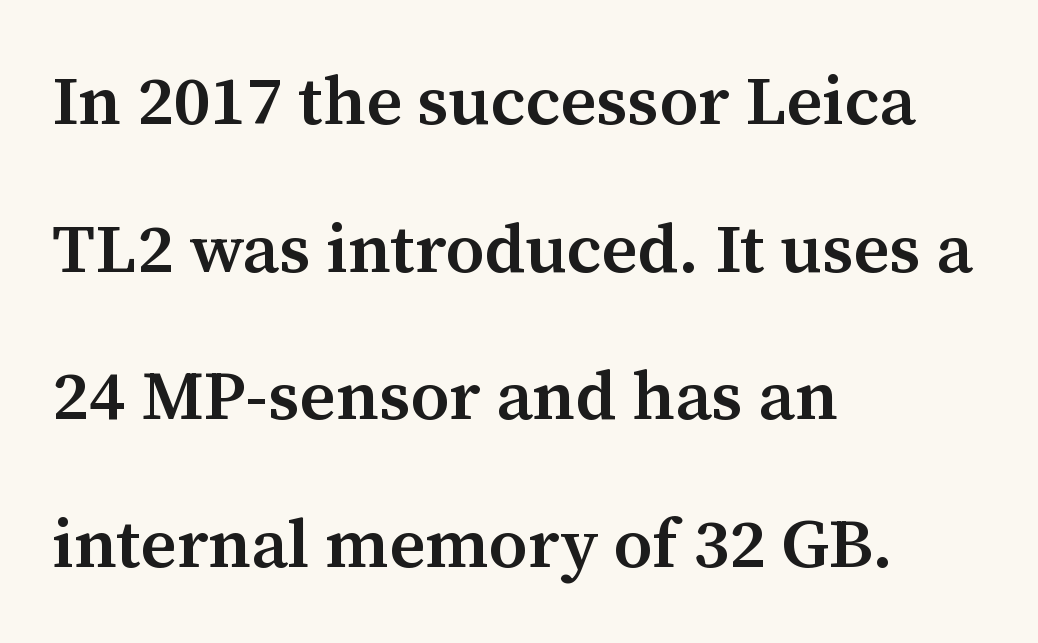
Alignment: flush left. To sum up the face: it has serifs. The lettering stays uniformly vertical, giving the passage a roman look. What stands out about the letter spacing? Nothing — it is the standard amount.
